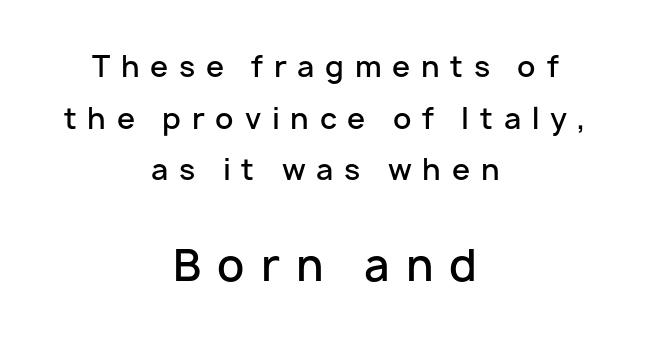
{"serif": "no", "italic": "no", "bold": "semi", "weight": "semibold", "width": "normal", "stroke_contrast": "low", "x_height": "medium", "monospaced": "no", "underline": "no", "align": "center", "line_spacing_ratio": 1.78, "letter_spacing": "wide", "letter_spacing_em": 0.37, "larger_block": "second", "size_ratio": 1.48, "glyph_px": 43}
